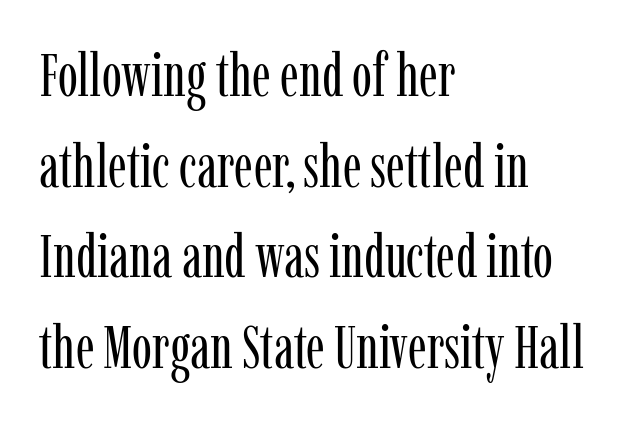
The image shows 60 px regular-weight, condensed serif type, upright; set left-aligned, normal line spacing (1.51x), normal letter spacing, not underlined; low stroke contrast and a medium x-height.
